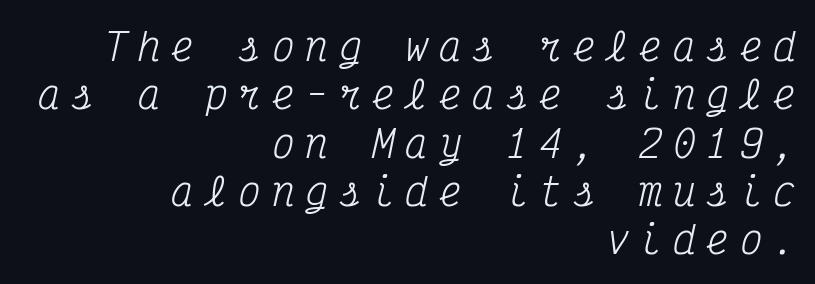
Serifs: yes, visible at the terminals of the letterforms. You could count columns in this text — the font is strictly monospaced. Summary of vertical rhythm: regular, with standard interline spacing. The line texture is sparse and dotted thanks to wide tracking.
